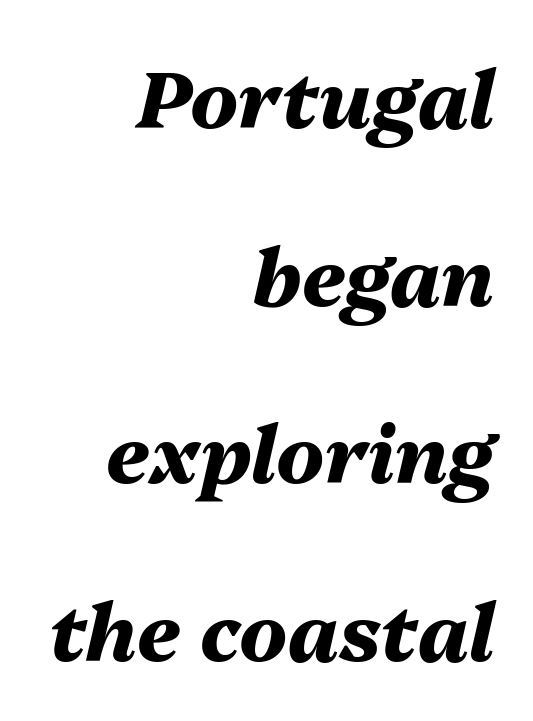
The image shows 79 px heavy type, italic (leaning right); set right-aligned, loose line spacing (2.25x), normal letter spacing, not underlined; medium stroke contrast and a medium x-height.
